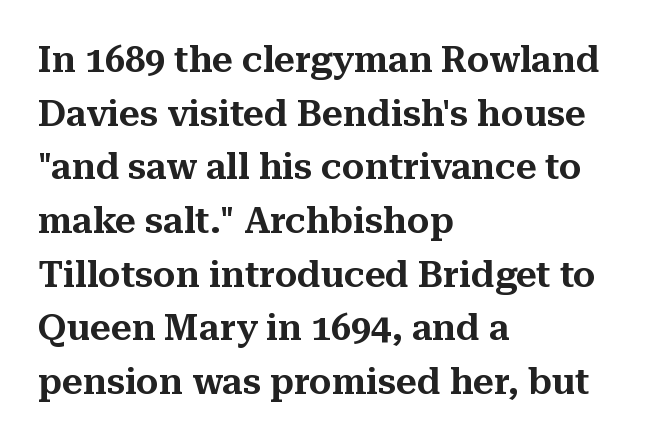
The passage shown stacks its lines at a standard gap. Default kerning and tracking; the words read as compact shapes. Spacing verdict: proportional, widths tailored to each character. Every row of glyphs begins at an identical x-position on the left.
